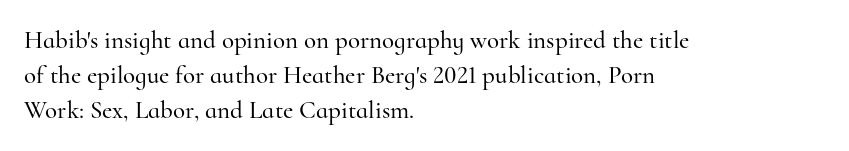
Posture: straight, roman, zero tilt. This rendering uses left alignment, leaving the right contour irregular. This sample keeps an unexceptional amount of space between lines. Bare-footed words on every line.
